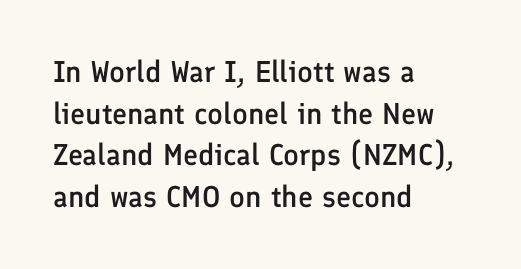
Q: Is the text bold? A: Semi-bold.
Q: Is the text italic (slanted)? A: No, it is upright.
Q: Is the typeface a serif or a sans-serif typeface? A: Sans-serif.
Q: Is the text underlined? A: No.
Q: How is the paragraph aligned? A: Left-aligned.
Q: Is the spacing between letters normal or unusually wide? A: Normal.
Q: Is the spacing between lines tight, normal or loose? A: Normal.
Q: Width (condensed, normal, or wide)? A: Normal.
Q: Stroke contrast? A: Low.
Q: x-height? A: Medium.
Q: Monospaced? A: No.
